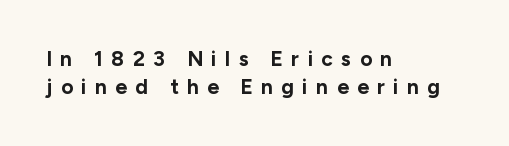
Q: Is the text bold? A: Yes.
Q: Is the text italic (slanted)? A: No, it is upright.
Q: Is the text underlined? A: No.
Q: How is the paragraph aligned? A: Left-aligned.
Q: Is the spacing between letters normal or unusually wide? A: Unusually wide.
Q: Is the spacing between lines tight, normal or loose? A: Normal.
